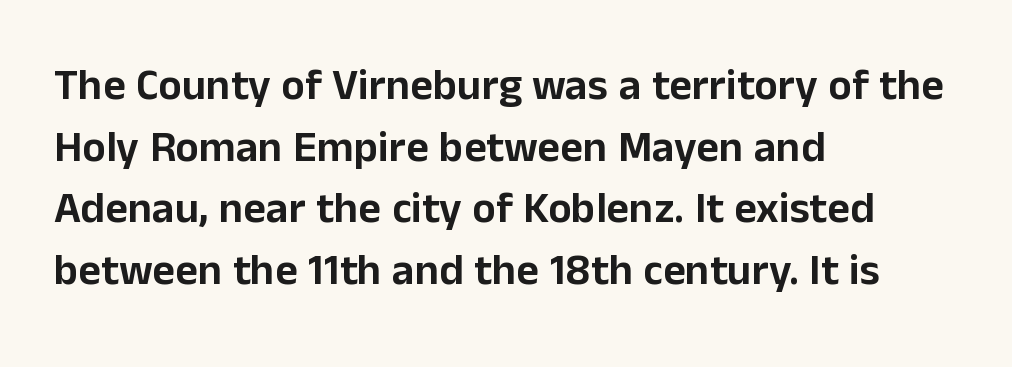
{"serif": "no", "italic": "no", "width": "normal", "stroke_contrast": "low", "x_height": "medium", "monospaced": "no", "underline": "no", "align": "left", "line_spacing": "normal", "line_spacing_ratio": 1.4, "letter_spacing": "normal", "letter_spacing_em": 0.0, "glyph_px": 44}
